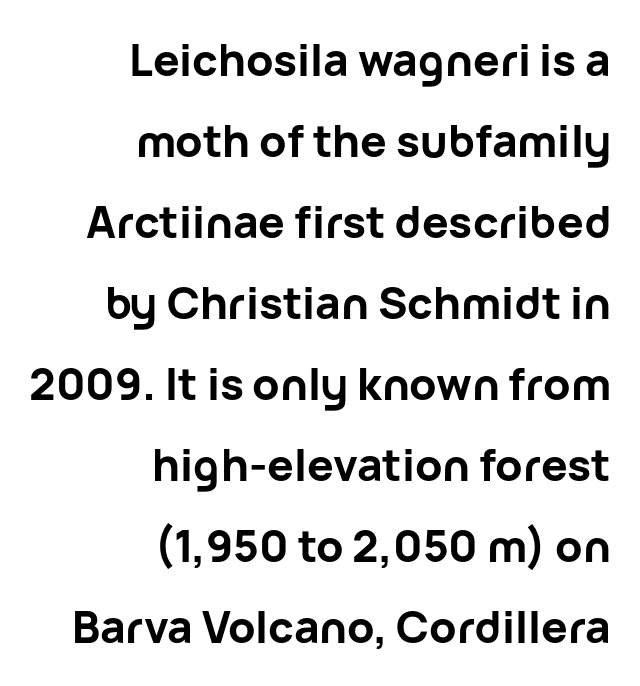
Q: Is the text bold? A: Yes.
Q: Is the text italic (slanted)? A: No, it is upright.
Q: Is the typeface a serif or a sans-serif typeface? A: Sans-serif.
Q: Is the text underlined? A: No.
Q: How is the paragraph aligned? A: Right-aligned.
Q: Is the spacing between letters normal or unusually wide? A: Normal.
Q: Width (condensed, normal, or wide)? A: Normal.
Q: Stroke contrast? A: Low.
Q: x-height? A: Medium.
Q: Monospaced? A: No.
